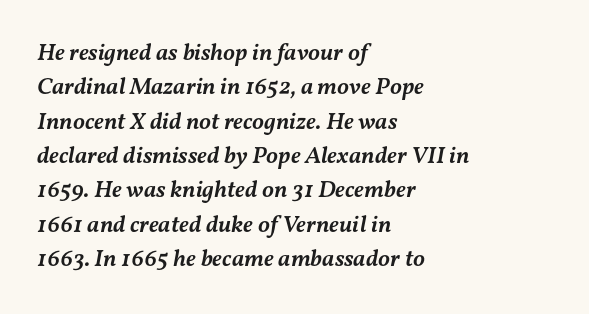
Q: Is the text bold? A: Semi-bold.
Q: Is the text italic (slanted)? A: Yes, it leans right by about 11 degrees.
Q: Is the text underlined? A: No.
Q: How is the paragraph aligned? A: Left-aligned.
Q: Is the spacing between letters normal or unusually wide? A: Normal.
Q: Is the spacing between lines tight, normal or loose? A: Normal.
